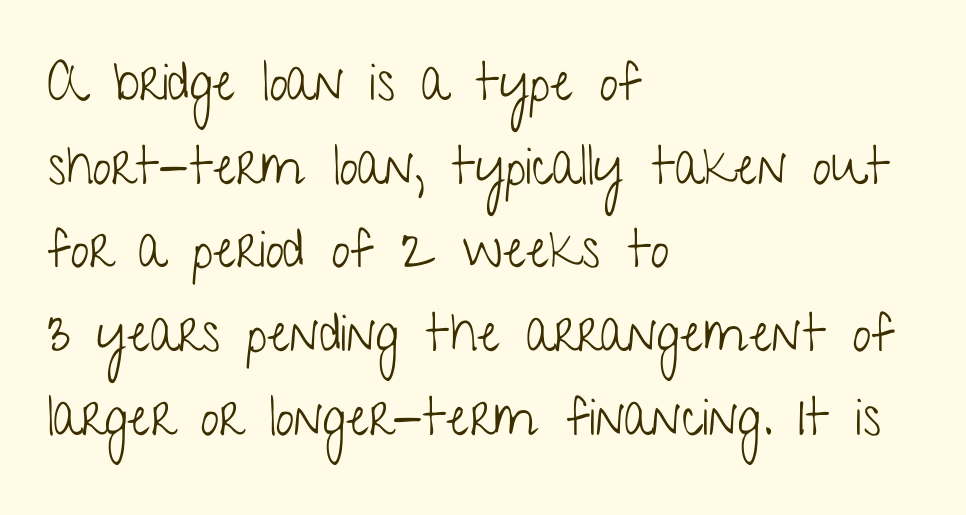
The letters stand straight up with perfectly vertical stems. Words appear dense and cohesive because spacing is normal. Think of a printed novel: that variable character pitch is what you see here. Stems and bowls with no extra thickness — not bold. Nothing sits at the stroke ends, so this counts as sans-serif.
